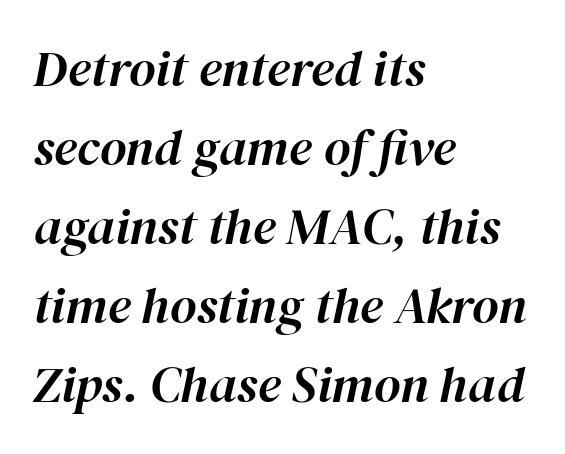
The image shows 51 px text type, italic (leaning right); set left-aligned, normal line spacing (1.55x), normal letter spacing, not underlined; high stroke contrast and a medium x-height.
